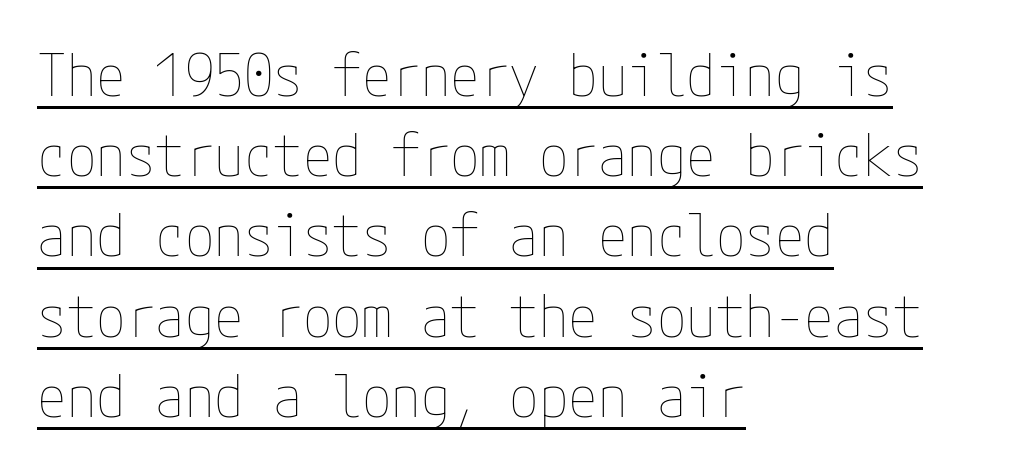
Normally led — the rows are evenly, conventionally spaced. Is this a heavy cut? Hardly; it is regular or lighter. Horizontal alignment here is leftward, the default for most running prose. Nobody touched the tracking dial on this one.
